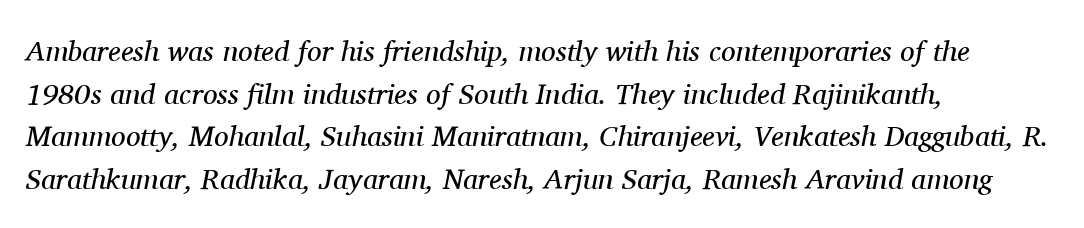
{"serif": "yes", "italic": "yes", "lean": "right", "slant_degrees": 11, "bold": "no", "weight": "regular", "width": "normal", "stroke_contrast": "medium", "x_height": "medium", "monospaced": "no", "underline": "no", "align": "left", "line_spacing": "normal", "line_spacing_ratio": 1.47, "letter_spacing": "normal", "letter_spacing_em": 0.0, "glyph_px": 29}
